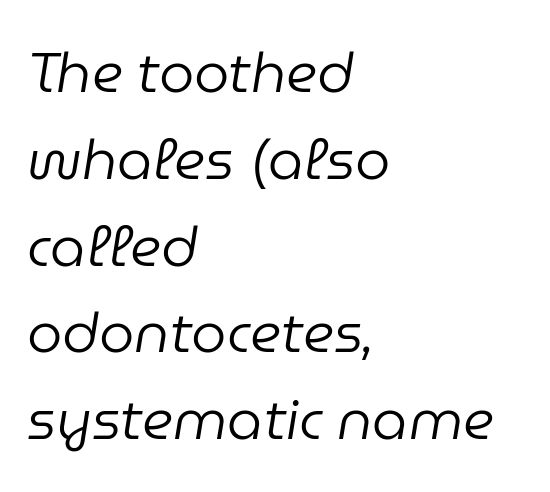
The image shows 56 px regular-weight type, italic (leaning right); set left-aligned, normal line spacing (1.55x), normal letter spacing, not underlined; low stroke contrast and a medium x-height.
